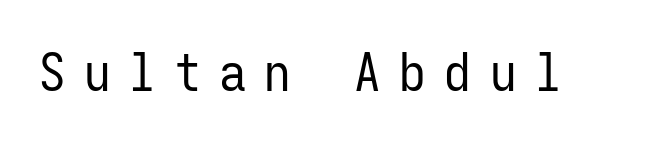
The image shows 53 px regular-weight, condensed sans-serif type, upright, monospaced; set unusually wide letter spacing (+0.35 em), not underlined; low stroke contrast and a medium x-height.
